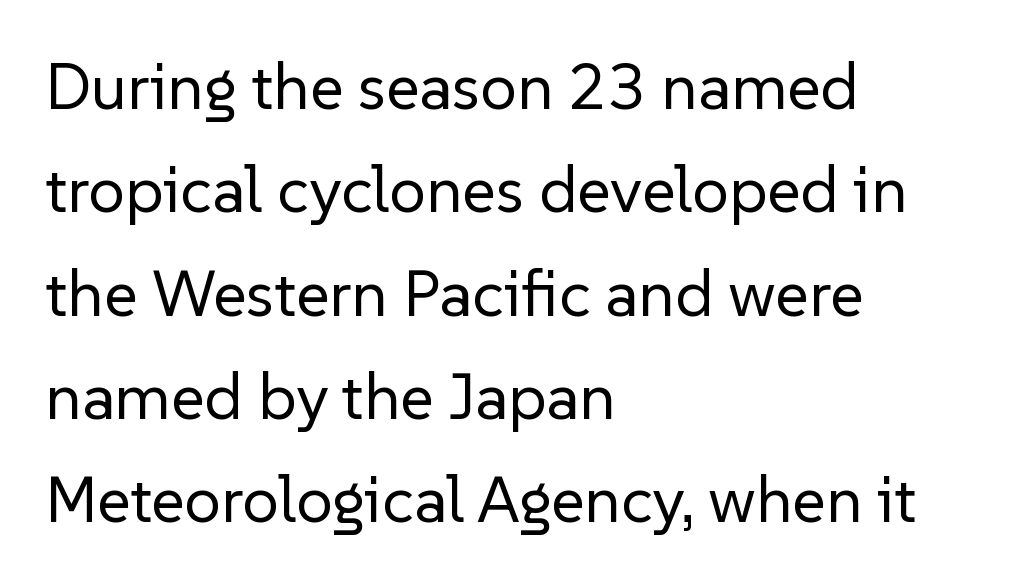
{"serif": "no", "italic": "no", "bold": "no", "weight": "regular", "width": "normal", "stroke_contrast": "low", "x_height": "medium", "monospaced": "no", "underline": "no", "align": "left", "line_spacing": "normal", "line_spacing_ratio": 1.59, "letter_spacing": "normal", "letter_spacing_em": 0.0, "glyph_px": 65}
